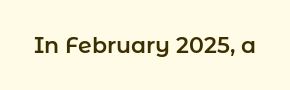
{"italic": "no", "underline": "no", "letter_spacing": "normal", "letter_spacing_em": 0.0, "glyph_px": 22}
